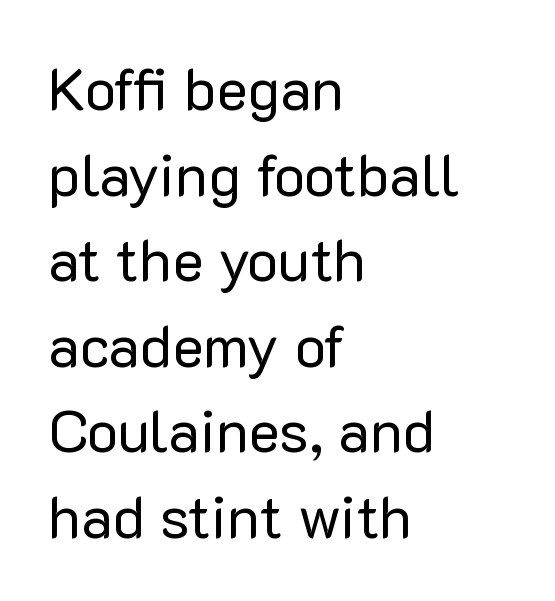
The image shows 59 px regular-weight sans-serif type, upright; set left-aligned, normal line spacing (1.45x), normal letter spacing, not underlined; low stroke contrast and a medium x-height.
